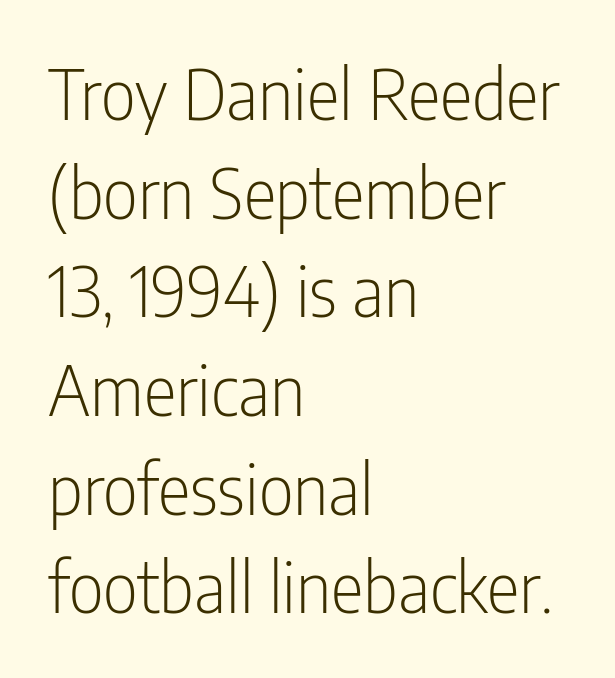
The lettering stays uniformly vertical, giving the passage a roman look. The block of text has a typical density, with ordinary space between rows. Character widths vary here, with narrow letters taking less room than wide ones. Here the glyphs are tracked normally, forming tight word shapes.
